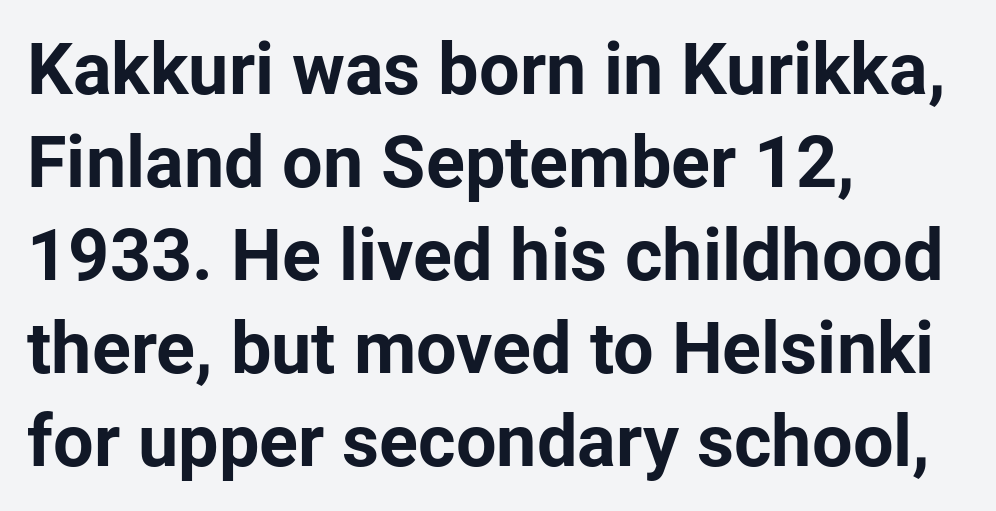
Students, observe: this is what conventionally led text looks like. Alignment: flush left. Every character sits straight up, as roman type does. Font category for this specimen: sans-serif. A bare baseline throughout the passage.
